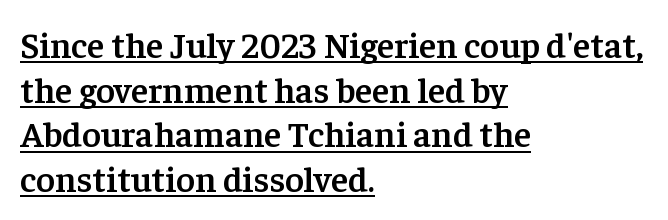
Does the weight exceed regular? Yes, but only to semibold. Inter-character spacing is left at the font's built-in metrics. Every row of glyphs begins at an identical x-position on the left. The rendered words wear a rule along their underside.
